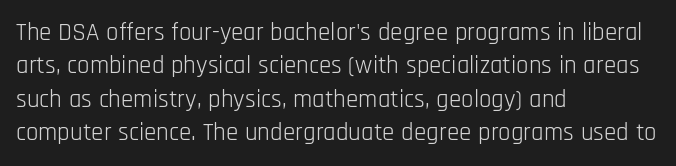
Notice how the stems are strictly vertical — no italics here. Clear beneath every line of the passage. Compared with typical paragraphs, the rows here are spaced about the same. The letters look calm and open, with moderate or lighter stems. Spacing between characters is what you'd get straight out of the box.
